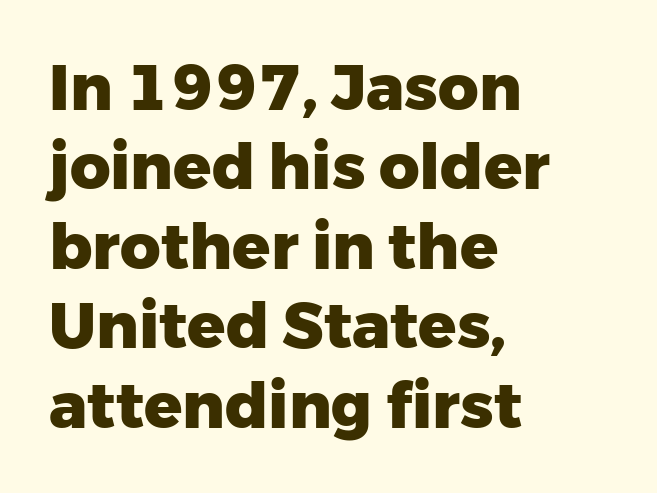
The image shows 63 px heavy sans-serif type, upright; set left-aligned, normal line spacing (1.26x), normal letter spacing, not underlined; low stroke contrast and a medium x-height.
